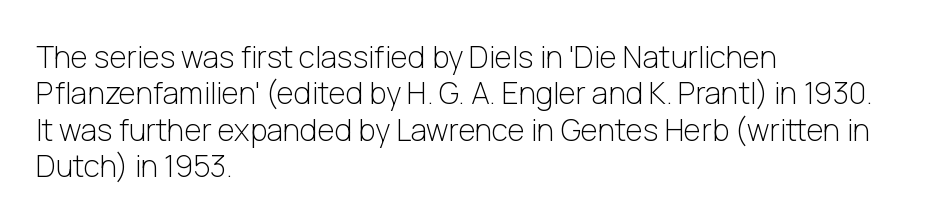
{"serif": "no", "italic": "no", "bold": "no", "weight": "light", "width": "normal", "stroke_contrast": "low", "x_height": "medium", "monospaced": "no", "underline": "no", "align": "left", "line_spacing_ratio": 1.21, "letter_spacing": "normal", "letter_spacing_em": 0.0, "glyph_px": 30}
